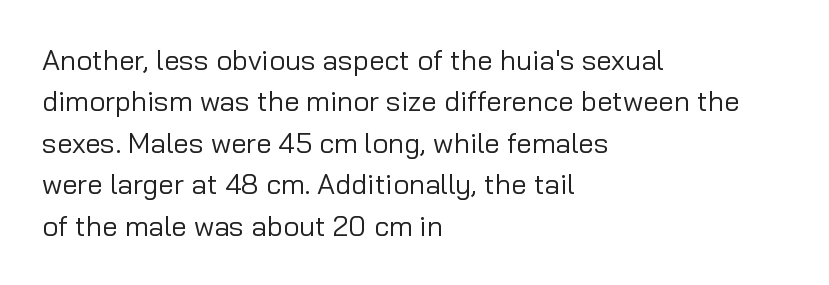
Q: Is the text bold? A: No.
Q: Is the text italic (slanted)? A: No, it is upright.
Q: Is the typeface a serif or a sans-serif typeface? A: Sans-serif.
Q: Is the text underlined? A: No.
Q: How is the paragraph aligned? A: Left-aligned.
Q: Is the spacing between letters normal or unusually wide? A: Normal.
Q: Is the spacing between lines tight, normal or loose? A: Normal.
Q: Width (condensed, normal, or wide)? A: Normal.
Q: Stroke contrast? A: Low.
Q: x-height? A: Medium.
Q: Monospaced? A: No.
